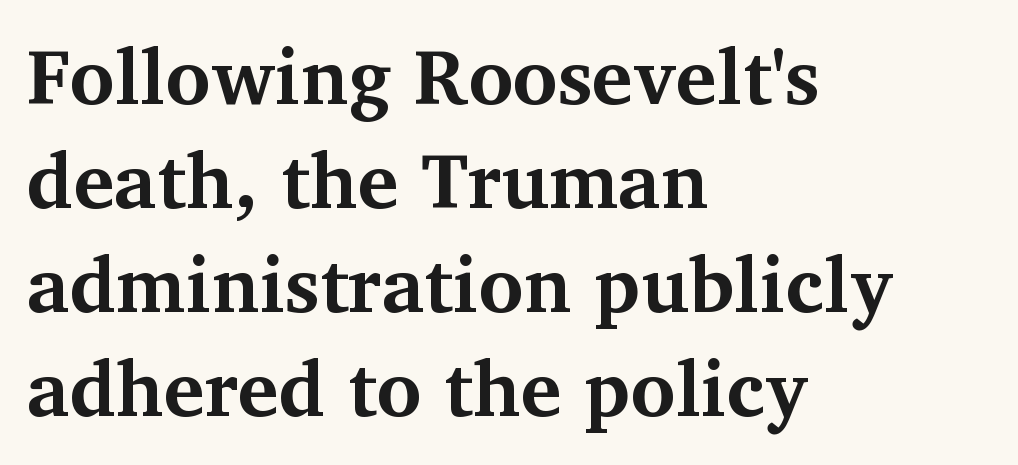
The image shows 77 px bold serif type, upright; set left-aligned, normal line spacing (1.35x), normal letter spacing, not underlined; medium stroke contrast and a medium x-height.
